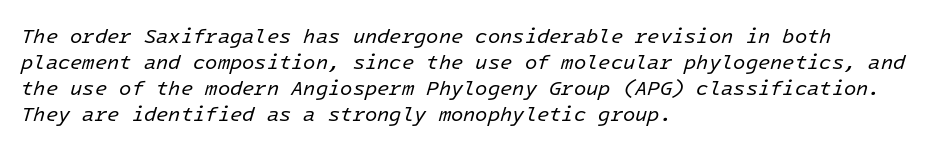
Stems here are at most as thick as an everyday book face. In terms of letterspacing, this is plain default setting. Slant detected: the letters are inclined. Teacher's note: observe the even left margin — that is flush-left alignment.
